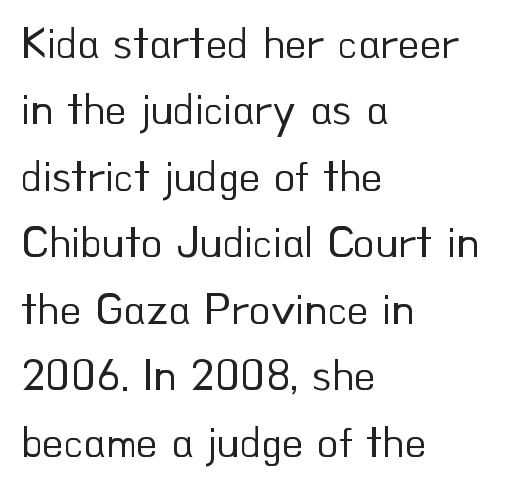
{"serif": "no", "italic": "no", "bold": "no", "weight": "regular", "width": "normal", "stroke_contrast": "low", "x_height": "small", "monospaced": "no", "underline": "no", "align": "left", "line_spacing": "normal", "line_spacing_ratio": 1.51, "letter_spacing": "normal", "letter_spacing_em": 0.0, "glyph_px": 44}
